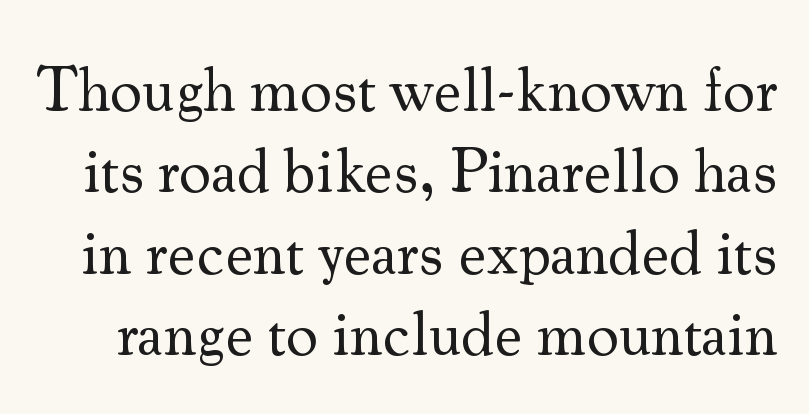
Heaviness? Minimal to ordinary, like unemphasized prose. A normal amount of white space separates one row of letters from the next. Descenders are the only things crossing below the line. Here the glyphs are tracked normally, forming tight word shapes. You can tell it's not italic because the verticals are truly vertical. The typeface chosen for these lines features serifs.
